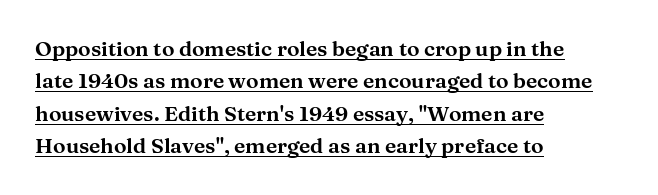
The image shows 21 px text type, upright; set left-aligned, normal line spacing (1.54x), normal letter spacing, underlined.
